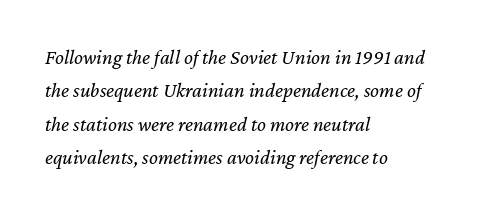
Q: Is the text bold? A: No.
Q: Is the text italic (slanted)? A: Yes, it leans right by about 12 degrees.
Q: Is the text underlined? A: No.
Q: How is the paragraph aligned? A: Left-aligned.
Q: Is the spacing between letters normal or unusually wide? A: Normal.
Q: Is the spacing between lines tight, normal or loose? A: Normal.
